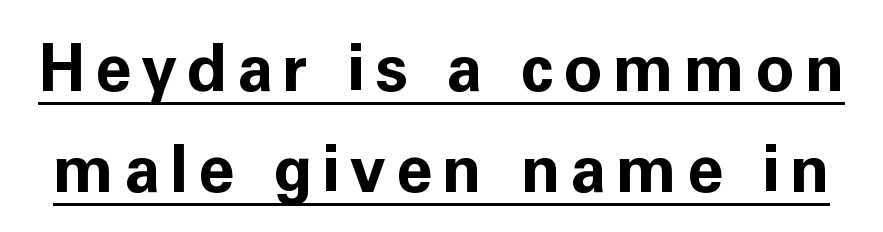
One glance says typical: line gaps are just what's usual. Style check: upright. Quick note: underline on. The rendering uses a bold face; every stroke is thick and dark. Stroke terminals: plain, sans-serif. Spacing verdict: proportional, widths tailored to each character.
